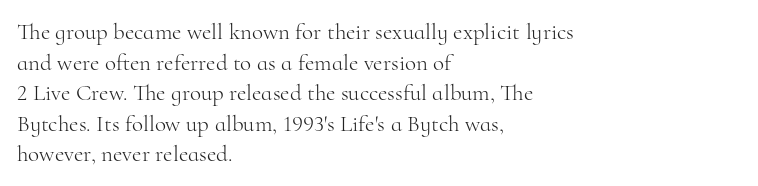
The image shows 23 px text type, upright; set left-aligned, normal line spacing (1.33x), normal letter spacing, not underlined.
